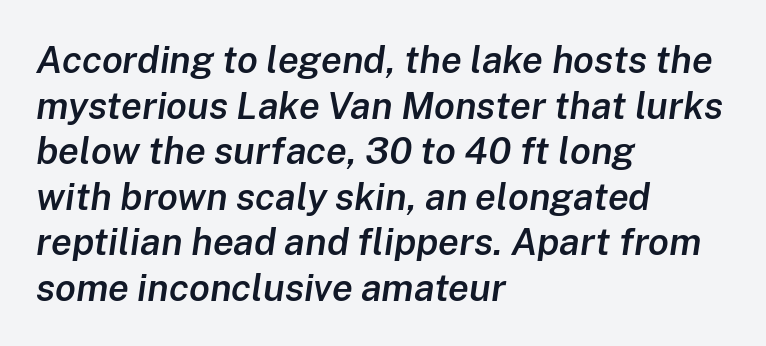
The setting favours the left margin, as ordinary paragraphs usually do. Think of a printed novel: that variable character pitch is what you see here. The horizontal fit of the characters is conventional and even. These lines carry some extra weight — a demibold, not a full bold. Clear beneath every line of the passage.
